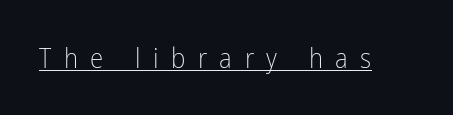
Q: Is the text bold? A: No.
Q: Is the text italic (slanted)? A: No, it is upright.
Q: Is the text underlined? A: Yes.
Q: Is the spacing between letters normal or unusually wide? A: Unusually wide.
